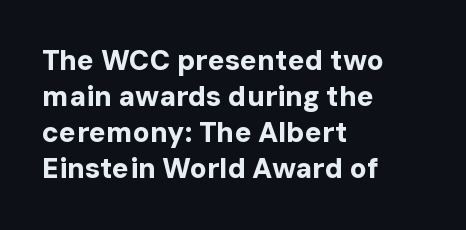
Note the varied advance widths — an 'i' is clearly narrower than an 'm'. Where is the straight margin? On the left. The specimen reads as upright at a glance. Clear beneath every line of the passage.
